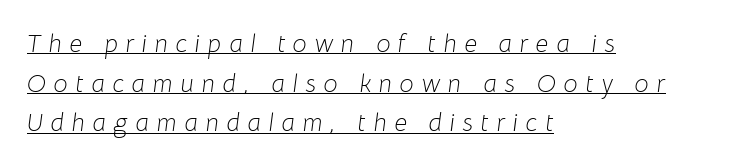
The image shows 25 px text type, italic (leaning right); set left-aligned, normal line spacing (1.59x), unusually wide letter spacing (+0.31 em), underlined.
